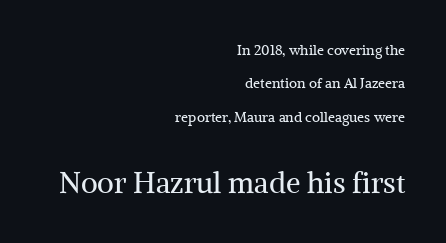
The image shows 29 px regular-weight serif type, upright; set right-aligned, loose line spacing (2.38x), normal letter spacing, not underlined; the second (bottom) block is 2.07x larger; medium stroke contrast and a medium x-height.
